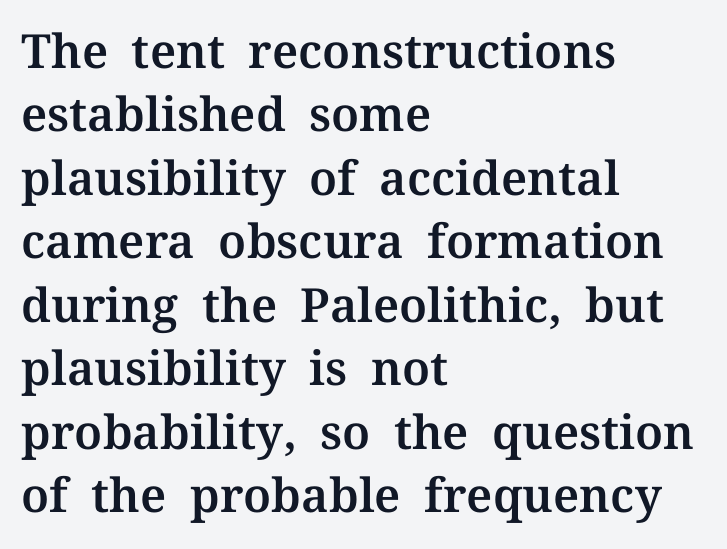
Rows of type keep a routine distance in the vertical direction. Is this a fixed-width face? No — the glyphs have proportional, varying widths. Every stem runs plumb, perpendicular to the baseline. Stroke terminals: seriffed.
